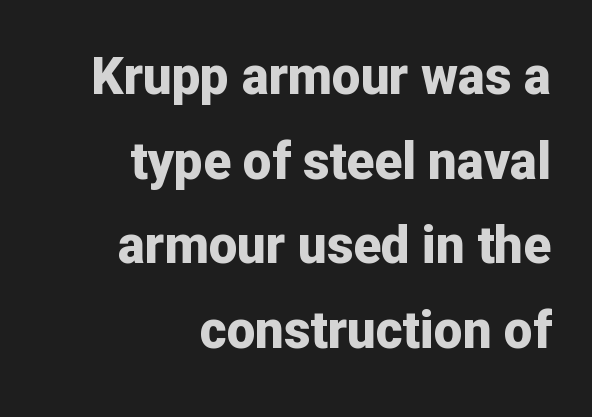
{"serif": "no", "italic": "no", "bold": "yes", "weight": "bold", "width": "normal", "stroke_contrast": "low", "x_height": "medium", "monospaced": "no", "underline": "no", "align": "right", "line_spacing": "normal", "line_spacing_ratio": 1.66, "letter_spacing": "normal", "letter_spacing_em": 0.0, "glyph_px": 51}
